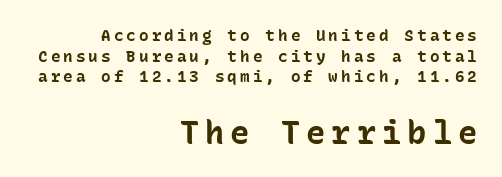
The characters display no serif detailing; their extremities are plain. The emphasis by scale lands on block number two, below. Is this a fixed-width face? Yes — each glyph sits in an identical cell. The rag falls on the left side of this text block. In terms of posture, this sample is upright. The foot of each line stays bare and open.
